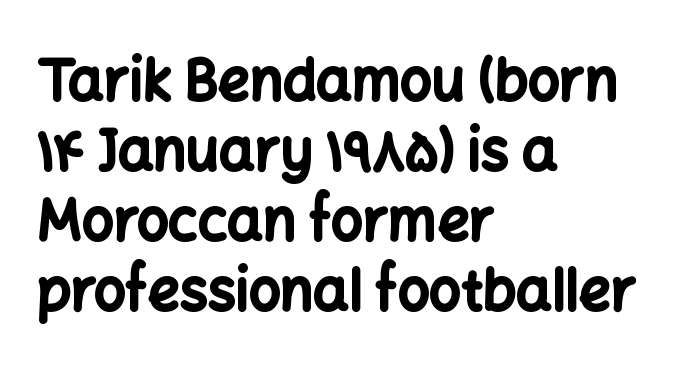
The letters stand upright; this is a roman face. The face used here is rendered with its standard letterfit. Regarding leading, the lines here are spaced in the standard way. Clear beneath every line of the passage. Think of a printed novel: that variable character pitch is what you see here. This sample uses a sans-serif face.
